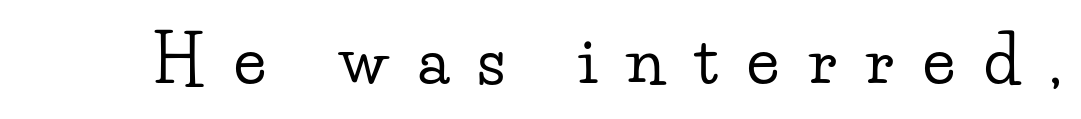
Q: Is the text italic (slanted)? A: No, it is upright.
Q: Is the typeface a serif or a sans-serif typeface? A: Serif.
Q: Is the text underlined? A: No.
Q: Is the spacing between letters normal or unusually wide? A: Unusually wide.
Q: Width (condensed, normal, or wide)? A: Wide.
Q: Stroke contrast? A: Low.
Q: x-height? A: Small.
Q: Monospaced? A: No.
